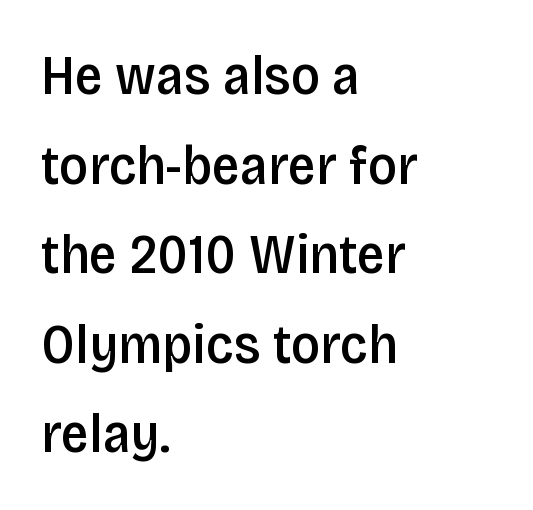
{"serif": "no", "italic": "no", "bold": "semi", "weight": "semibold", "width": "condensed", "stroke_contrast": "low", "x_height": "large", "monospaced": "no", "underline": "no", "align": "left", "line_spacing": "normal", "line_spacing_ratio": 1.6, "letter_spacing": "normal", "letter_spacing_em": 0.0, "glyph_px": 56}
